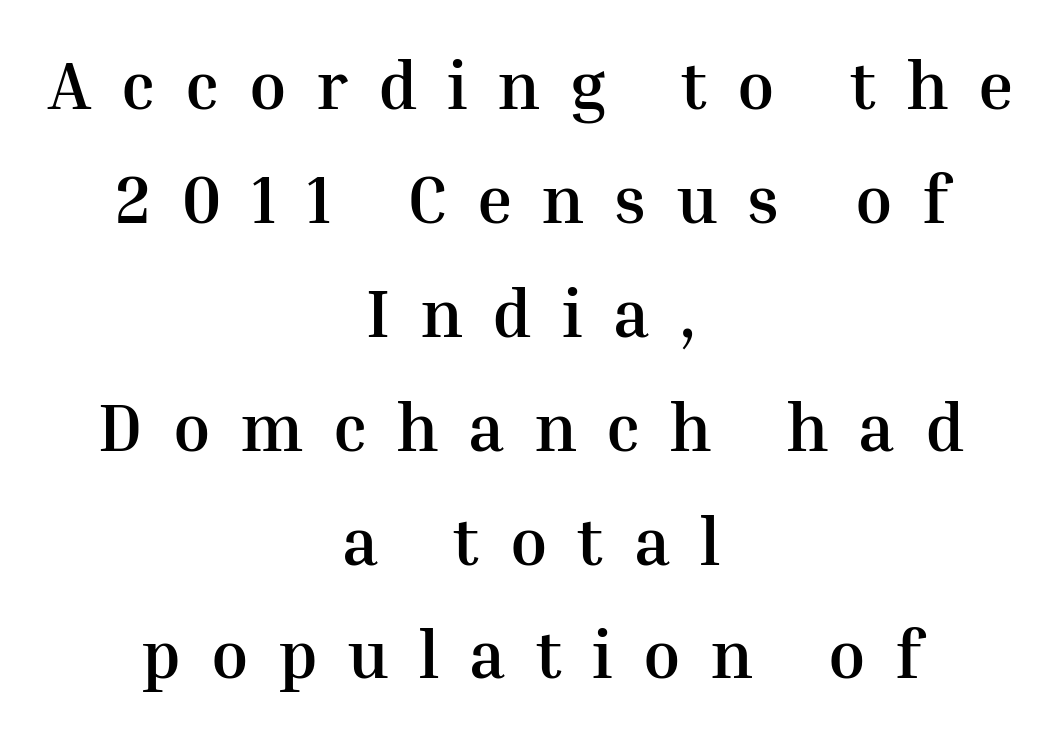
Typographically, this falls in the serif category. The face used here has the dense, thick strokes of a bold. This is the regular roman posture of the typeface. Spacing verdict: proportional, widths tailored to each character. Students, note that the glyphs here are deliberately spaced far apart. The words here are not underlined.
